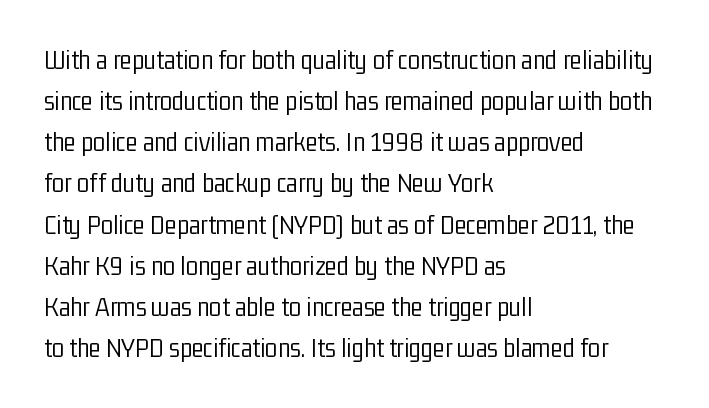
Tracking here is standard; glyphs follow each other at the usual distance. The foot of each line stays bare and open. The typesetter chose a ragged-right arrangement here. This sample keeps an unexceptional amount of space between lines. These glyphs show unthickened strokes, regular width or finer. This rendering employs a face without finishing strokes, i.e., a sans-serif.
